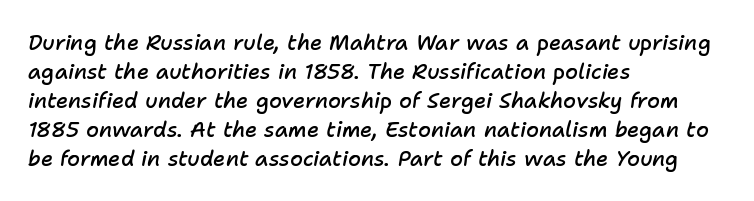
The image shows 21 px text type, italic (leaning right); set left-aligned, normal line spacing (1.38x), normal letter spacing, not underlined.
